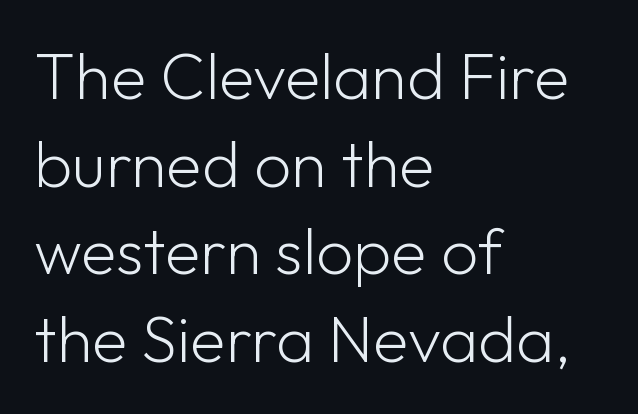
{"serif": "no", "italic": "no", "bold": "no", "weight": "light", "width": "normal", "stroke_contrast": "low", "x_height": "medium", "monospaced": "no", "underline": "no", "align": "left", "line_spacing": "normal", "line_spacing_ratio": 1.35, "letter_spacing": "normal", "letter_spacing_em": 0.0, "glyph_px": 65}
